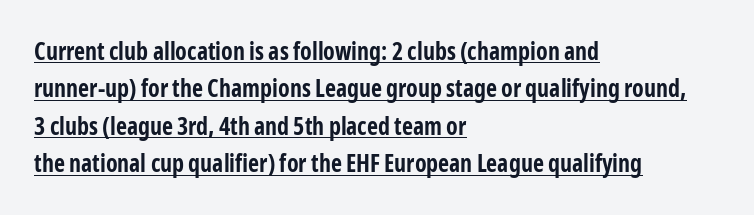
The image shows 24 px bold type, upright; set left-aligned, normal line spacing (1.56x), normal letter spacing, underlined.
